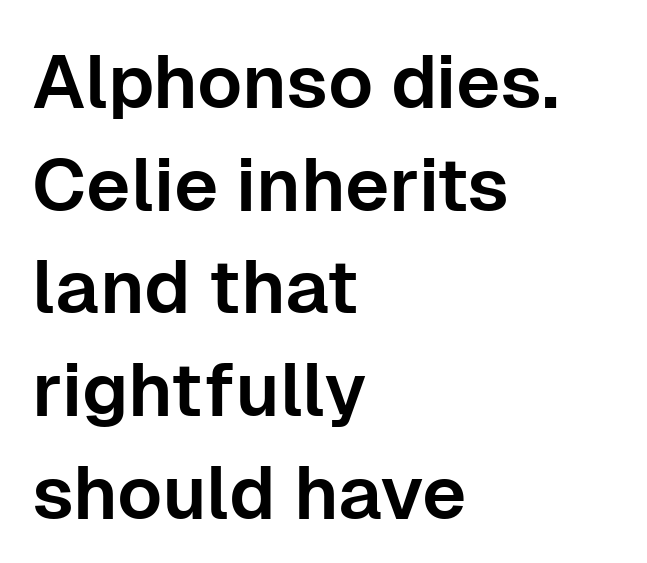
Q: Is the text italic (slanted)? A: No, it is upright.
Q: Is the typeface a serif or a sans-serif typeface? A: Sans-serif.
Q: Is the text underlined? A: No.
Q: How is the paragraph aligned? A: Left-aligned.
Q: Is the spacing between letters normal or unusually wide? A: Normal.
Q: Is the spacing between lines tight, normal or loose? A: Normal.
Q: Width (condensed, normal, or wide)? A: Normal.
Q: Stroke contrast? A: Low.
Q: x-height? A: Medium.
Q: Monospaced? A: No.
